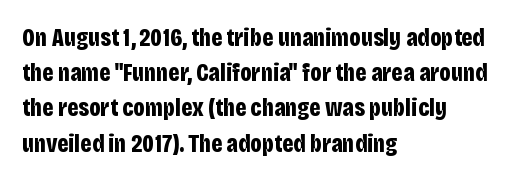
Q: Is the text bold? A: Yes.
Q: Is the text italic (slanted)? A: No, it is upright.
Q: Is the text underlined? A: No.
Q: How is the paragraph aligned? A: Left-aligned.
Q: Is the spacing between letters normal or unusually wide? A: Normal.
Q: Is the spacing between lines tight, normal or loose? A: Normal.
